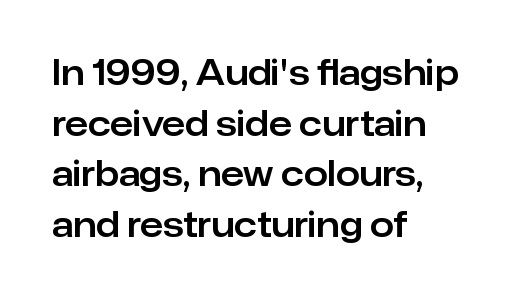
The strip under each line holds only bare page. Note: no serifs on the glyphs. Line spacing here is normal. Does extra space separate the letters? No, they use regular spacing.
